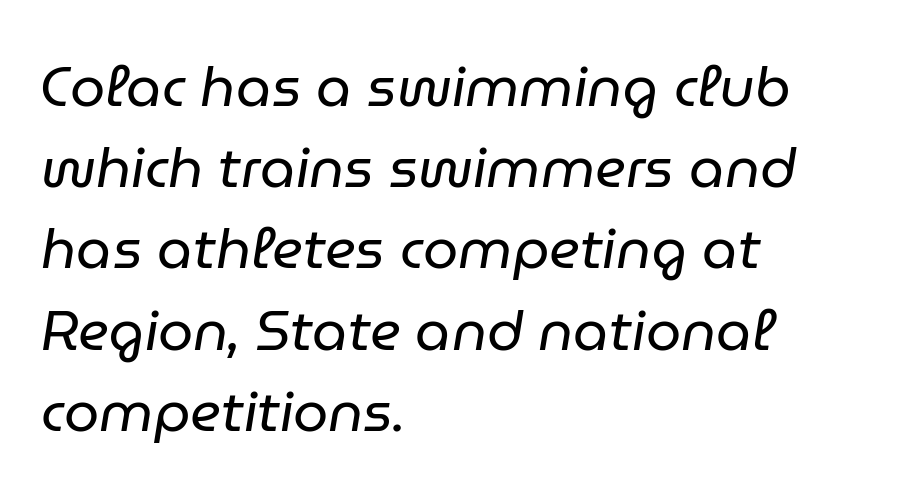
Ink coverage per letter is moderate at most. These lines sit exactly where default settings would place them. Line beginnings align vertically; line endings do not. Looking at the ascenders, they clearly lean. Honestly, there is no underline to notice here at all.
